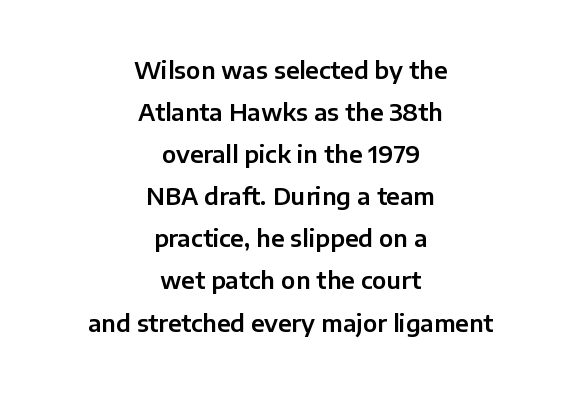
The image shows 23 px text type, upright; set centered, line spacing 1.83x, normal letter spacing, not underlined.
